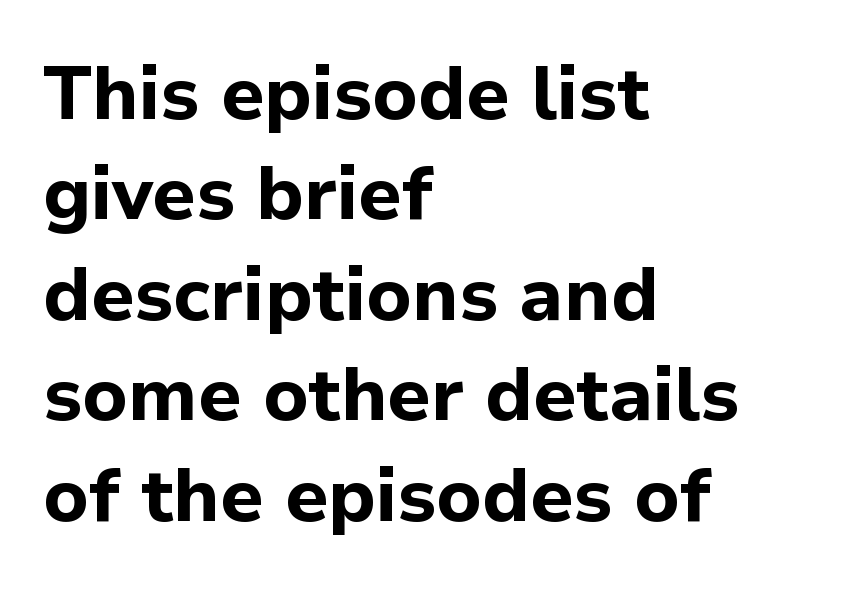
{"serif": "no", "italic": "no", "bold": "yes", "weight": "bold", "width": "normal", "stroke_contrast": "low", "x_height": "medium", "monospaced": "no", "underline": "no", "align": "left", "line_spacing": "normal", "line_spacing_ratio": 1.34, "letter_spacing": "normal", "letter_spacing_em": 0.0, "glyph_px": 75}
